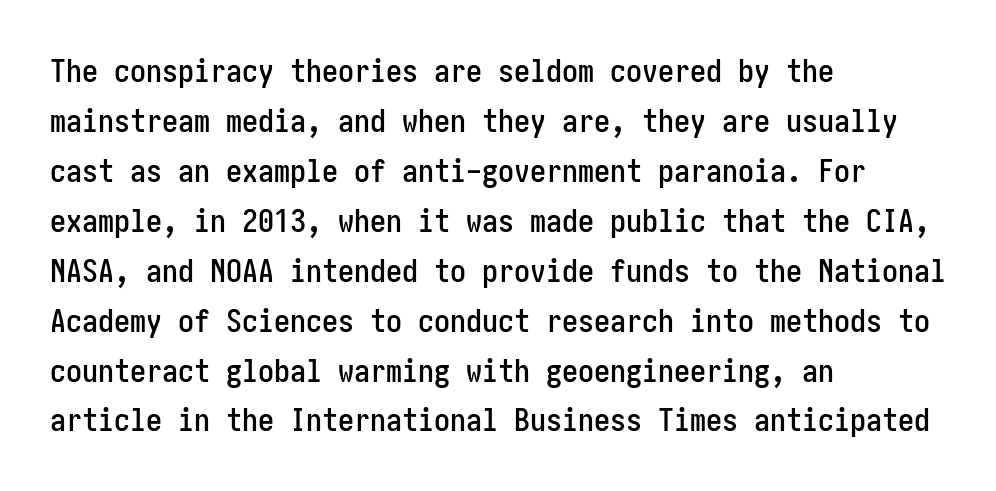
Q: Is the text italic (slanted)? A: No, it is upright.
Q: Is the typeface a serif or a sans-serif typeface? A: Sans-serif.
Q: Is the text underlined? A: No.
Q: How is the paragraph aligned? A: Left-aligned.
Q: Is the spacing between letters normal or unusually wide? A: Normal.
Q: Is the spacing between lines tight, normal or loose? A: Normal.
Q: Width (condensed, normal, or wide)? A: Condensed.
Q: Stroke contrast? A: Low.
Q: x-height? A: Medium.
